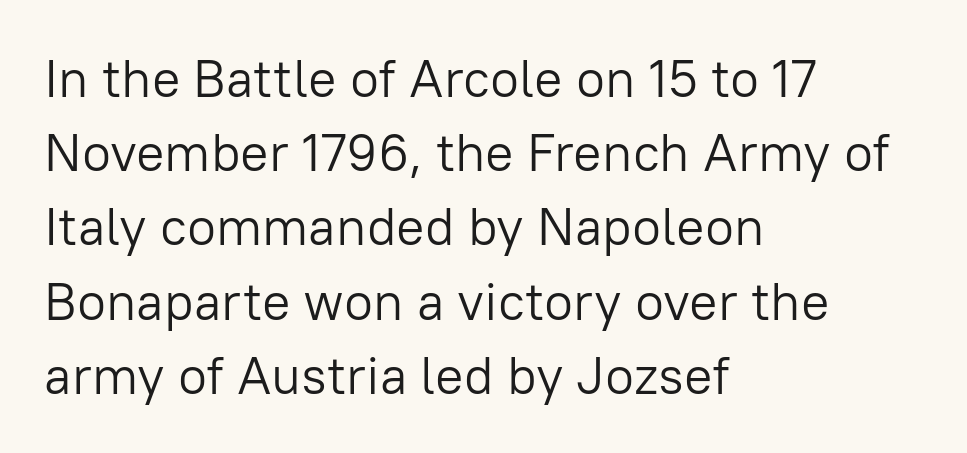
{"serif": "no", "italic": "no", "bold": "no", "weight": "light", "width": "normal", "stroke_contrast": "low", "x_height": "medium", "monospaced": "no", "underline": "no", "align": "left", "line_spacing": "normal", "line_spacing_ratio": 1.4, "letter_spacing": "normal", "letter_spacing_em": 0.0, "glyph_px": 53}
